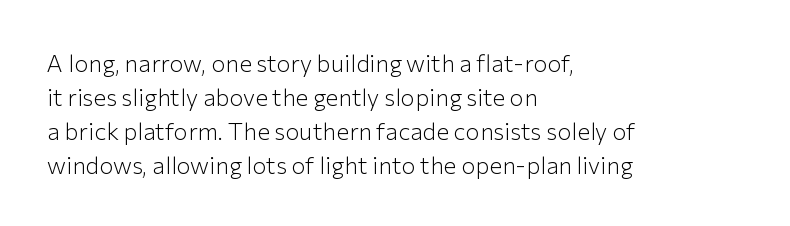
The image shows 24 px text type, upright; set left-aligned, normal line spacing (1.41x), normal letter spacing, not underlined.
